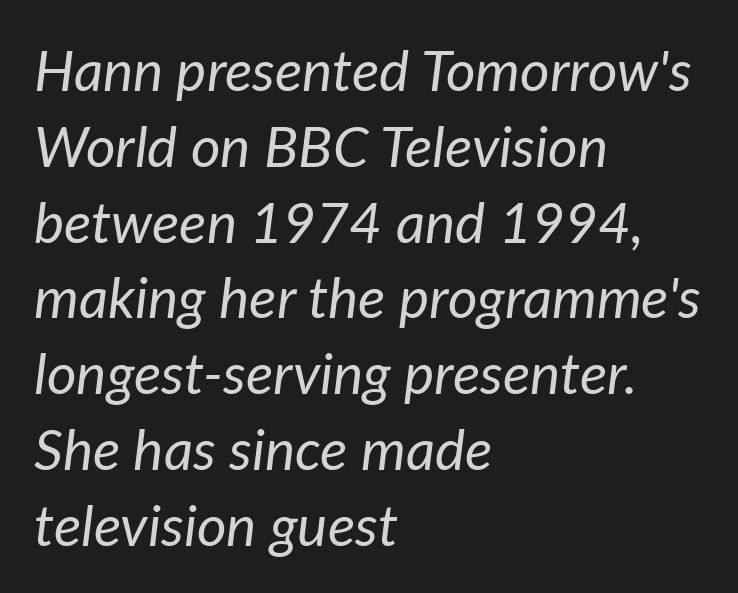
Q: Is the text bold? A: No.
Q: Is the text italic (slanted)? A: Yes, it leans right by about 7 degrees.
Q: Is the text underlined? A: No.
Q: How is the paragraph aligned? A: Left-aligned.
Q: Is the spacing between letters normal or unusually wide? A: Normal.
Q: Is the spacing between lines tight, normal or loose? A: Normal.
Q: Width (condensed, normal, or wide)? A: Normal.
Q: Stroke contrast? A: Low.
Q: x-height? A: Medium.
Q: Monospaced? A: No.
